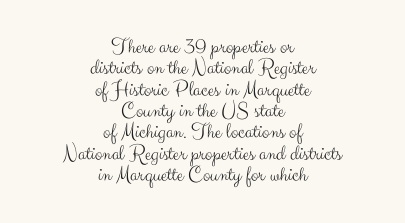
Q: Is the text bold? A: No.
Q: Is the text italic (slanted)? A: Yes.
Q: Is the text underlined? A: No.
Q: How is the paragraph aligned? A: Centered.
Q: Is the spacing between letters normal or unusually wide? A: Normal.
Q: Is the spacing between lines tight, normal or loose? A: Tight.
